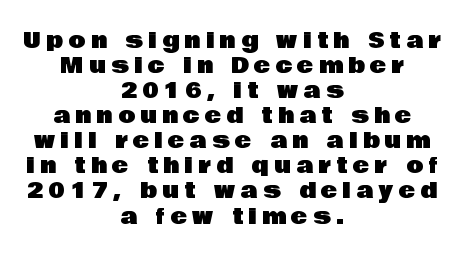
Q: Is the text italic (slanted)? A: No, it is upright.
Q: Is the text underlined? A: No.
Q: How is the paragraph aligned? A: Centered.
Q: Is the spacing between letters normal or unusually wide? A: Unusually wide.
Q: Is the spacing between lines tight, normal or loose? A: Tight.
